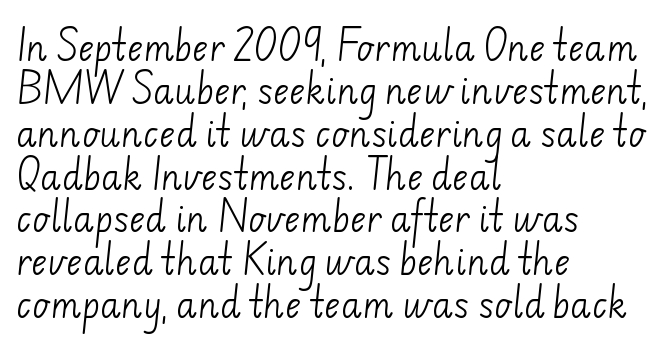
The image shows 34 px light sans-serif type; set left-aligned, normal line spacing (1.26x), normal letter spacing, not underlined; low stroke contrast and a small x-height.
